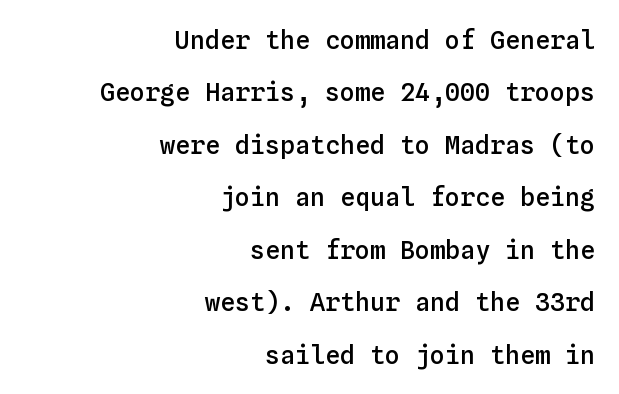
{"italic": "no", "bold": "semi", "underline": "no", "align": "right", "line_spacing": "loose", "line_spacing_ratio": 2.1, "letter_spacing": "normal", "letter_spacing_em": 0.0, "glyph_px": 25}
